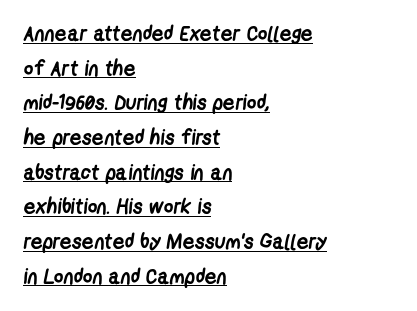
{"bold": "yes", "underline": "yes", "align": "left", "line_spacing": "normal", "line_spacing_ratio": 1.65, "letter_spacing": "normal", "letter_spacing_em": 0.0, "glyph_px": 21}
